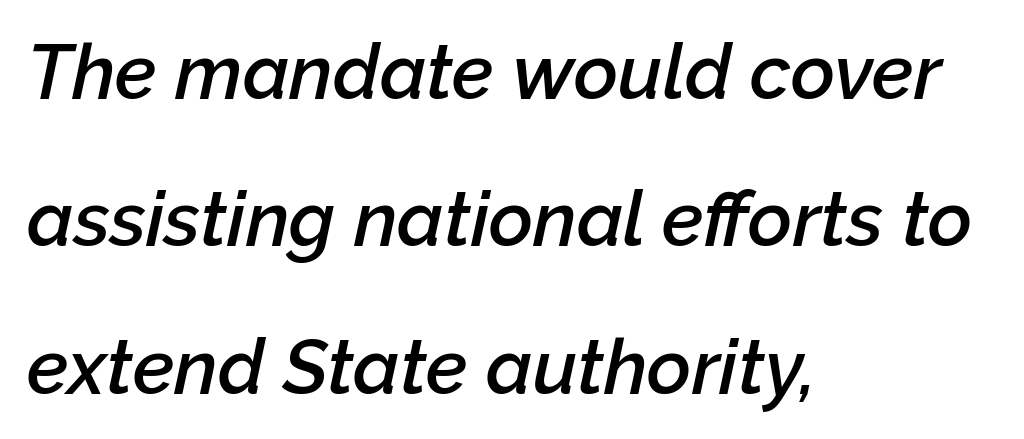
Q: Is the text bold? A: Semi-bold.
Q: Is the text italic (slanted)? A: Yes, it leans right by about 12 degrees.
Q: Is the text underlined? A: No.
Q: How is the paragraph aligned? A: Left-aligned.
Q: Is the spacing between letters normal or unusually wide? A: Normal.
Q: Is the spacing between lines tight, normal or loose? A: Loose.
Q: Width (condensed, normal, or wide)? A: Normal.
Q: Stroke contrast? A: Low.
Q: x-height? A: Medium.
Q: Monospaced? A: No.
